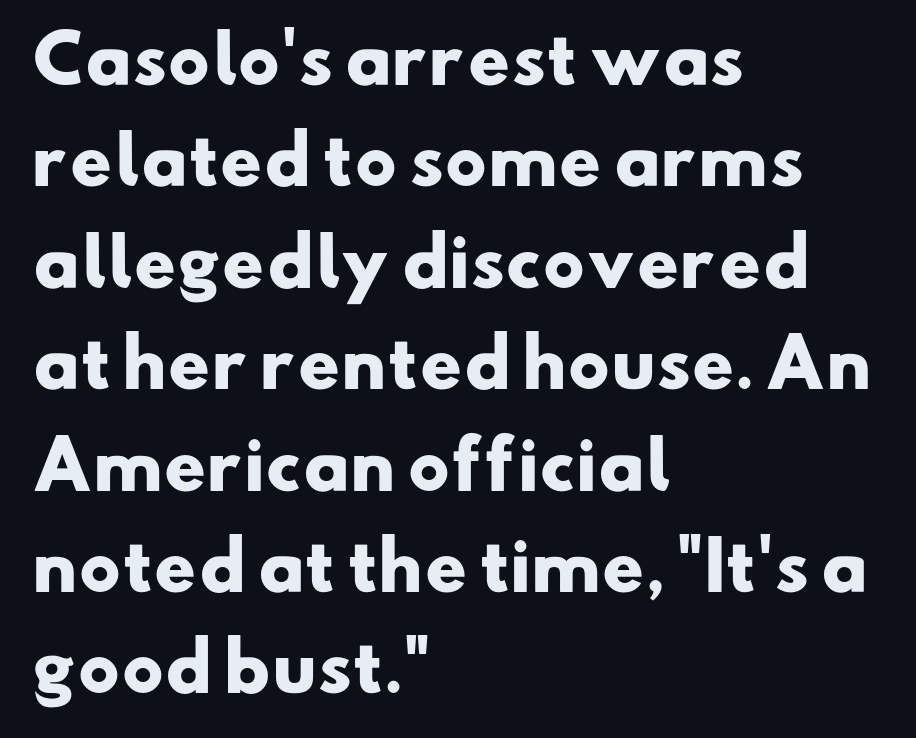
The image shows 65 px heavy, wide sans-serif type; set left-aligned, normal line spacing (1.56x), normal letter spacing, not underlined; low stroke contrast and a small x-height.
